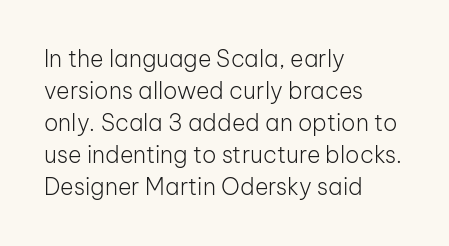
Q: Is the text bold? A: No.
Q: Is the text italic (slanted)? A: No, it is upright.
Q: Is the text underlined? A: No.
Q: How is the paragraph aligned? A: Left-aligned.
Q: Is the spacing between letters normal or unusually wide? A: Normal.
Q: Is the spacing between lines tight, normal or loose? A: Normal.
